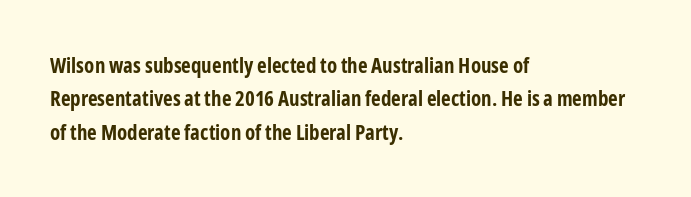
The lines sit at an ordinary, default distance from one another. Bare-footed words on every line. The rendering uses a bold face; every stroke is thick and dark. Posture: upright roman.
